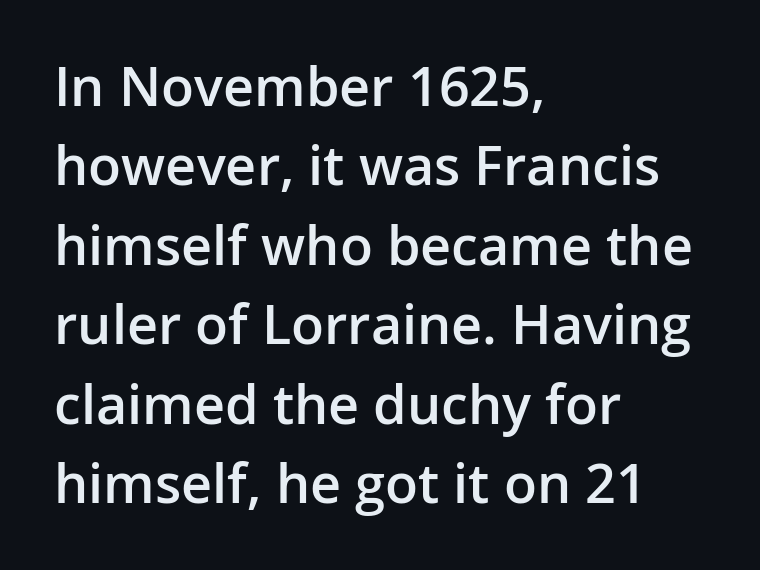
The image shows 54 px semibold sans-serif type, upright; set left-aligned, normal line spacing (1.47x), normal letter spacing, not underlined; low stroke contrast and a medium x-height.
